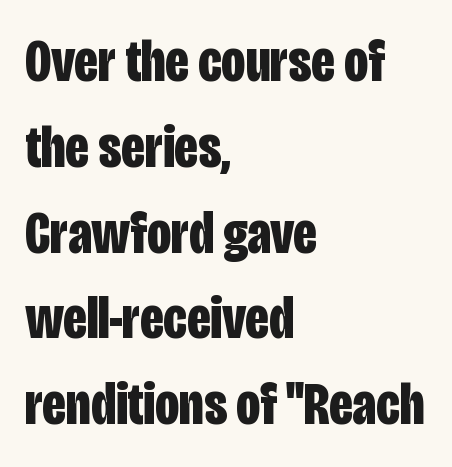
The image shows 60 px bold, condensed sans-serif type, upright; set left-aligned, normal line spacing (1.43x), normal letter spacing, not underlined; low stroke contrast and a large x-height.
